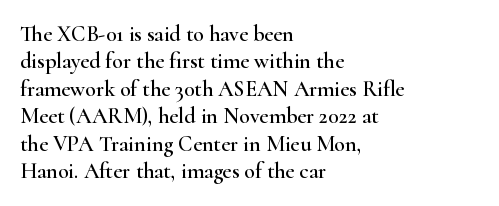
The image shows 22 px text type, upright; set left-aligned, normal line spacing (1.25x), normal letter spacing, not underlined.
